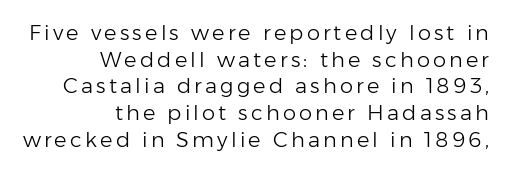
This reads as an unemphasized weight, regular at the heaviest. Each line ends at the same right margin while the left side varies. Only glyphs here, with clear space below each row. This sample uses an upright cut, with every glyph sitting square on the baseline. Quick note: interline space is typical.
